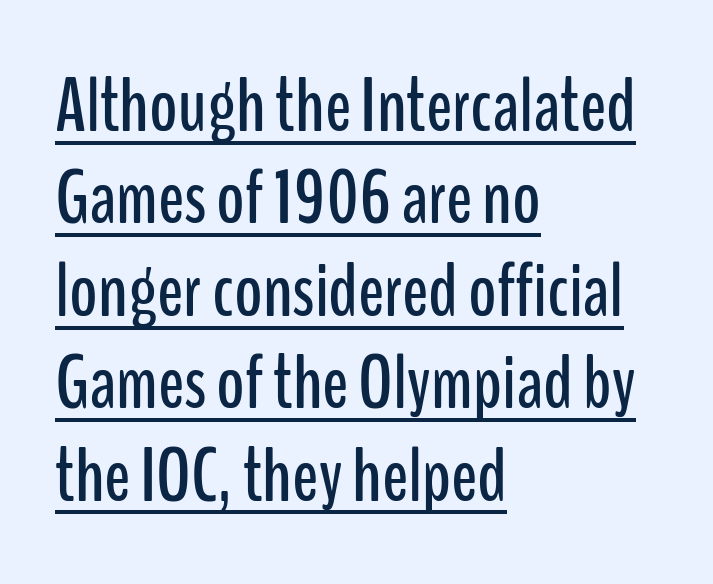
The image shows 77 px condensed sans-serif type, upright; set left-aligned, line spacing 1.2x, normal letter spacing, underlined; low stroke contrast and a medium x-height.
